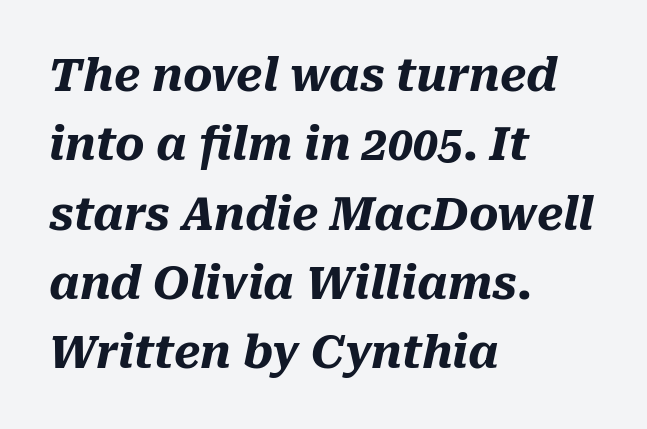
Spacing verdict: proportional, widths tailored to each character. You'd pick this weight for a headline — it's a proper bold. No word sits above an underline. Summary of vertical rhythm: regular, with standard interline spacing. The text block is weighted toward the left margin, trailing off unevenly rightward. Letter spacing: default.
